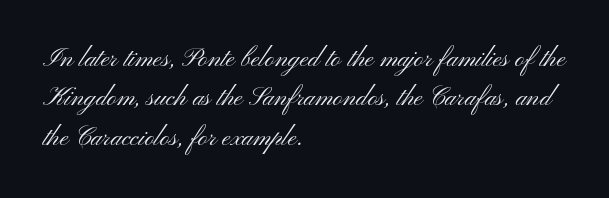
The image shows 26 px text type; set left-aligned, normal line spacing (1.51x), normal letter spacing, not underlined.
